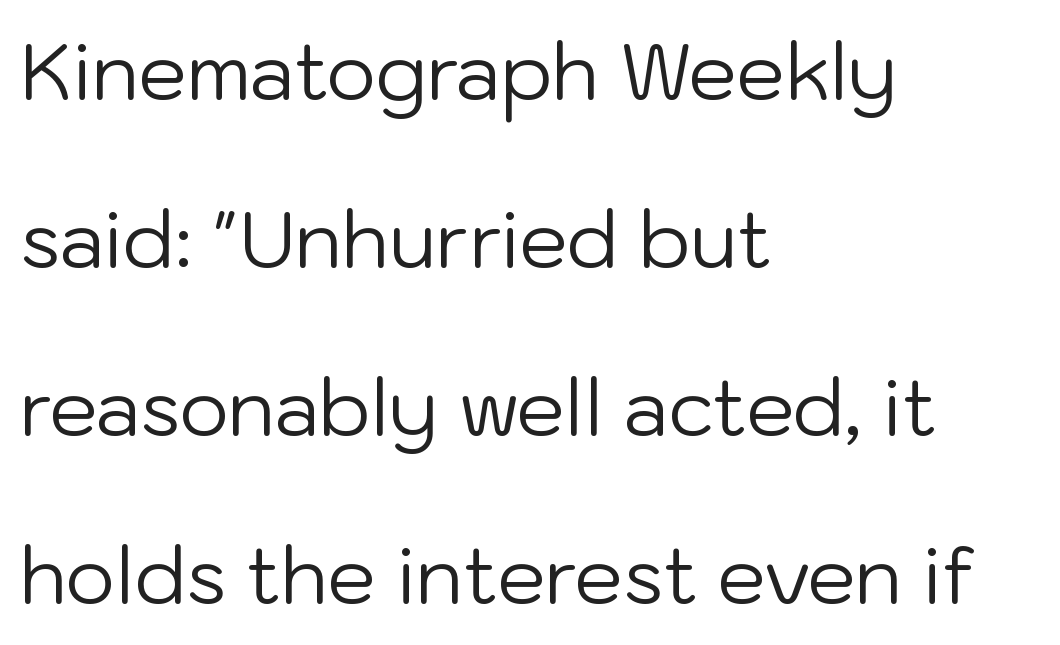
Q: Is the text bold? A: No.
Q: Is the text italic (slanted)? A: No, it is upright.
Q: Is the typeface a serif or a sans-serif typeface? A: Sans-serif.
Q: Is the text underlined? A: No.
Q: How is the paragraph aligned? A: Left-aligned.
Q: Is the spacing between letters normal or unusually wide? A: Normal.
Q: Is the spacing between lines tight, normal or loose? A: Loose.
Q: Width (condensed, normal, or wide)? A: Normal.
Q: Stroke contrast? A: Low.
Q: x-height? A: Medium.
Q: Monospaced? A: No.
